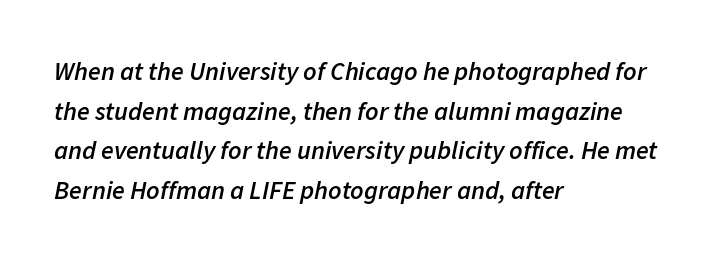
{"italic": "yes", "lean": "right", "slant_degrees": 11, "bold": "semi", "underline": "no", "align": "left", "line_spacing": "normal", "line_spacing_ratio": 1.52, "letter_spacing": "normal", "letter_spacing_em": 0.0, "glyph_px": 26}
